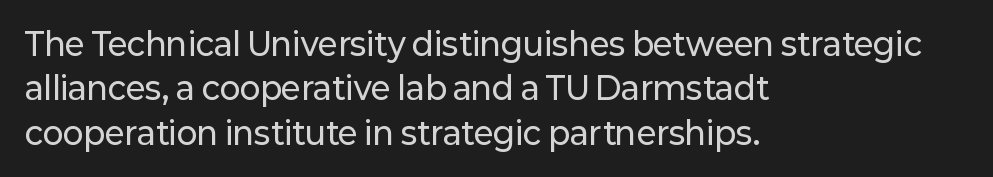
The image shows 31 px sans-serif type, upright; set left-aligned, normal line spacing (1.43x), normal letter spacing, not underlined; low stroke contrast and a medium x-height.
